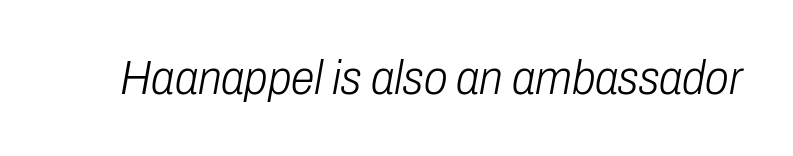
The image shows 48 px light, condensed type, italic (leaning right); set normal letter spacing, not underlined; low stroke contrast and a medium x-height.
